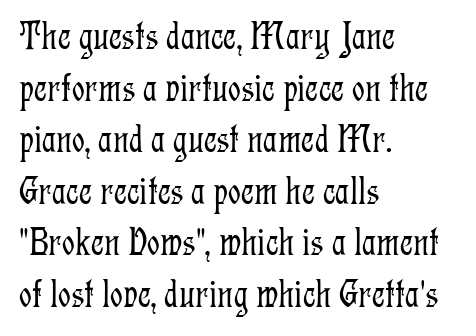
The passage shown stacks its lines at a standard gap. Each word holds together tightly as a unit, with standard inter-letter gaps. The face used here is proportionally spaced, like ordinary book or web type. Has an underline been added? It has not.
